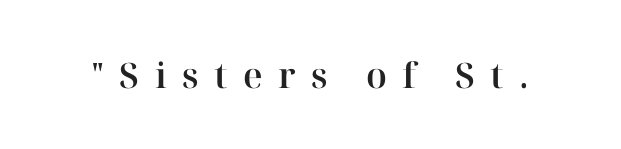
The image shows 35 px serif type, upright; set unusually wide letter spacing (+0.44 em), not underlined; high stroke contrast and a medium x-height.
